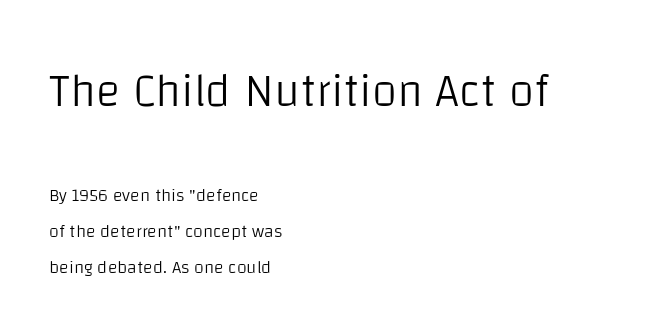
Whoever set this made the first block the dominant, larger element. The strip under each line holds only bare page. Tracking here is standard; glyphs follow each other at the usual distance. Quick note: not italic, upright.
